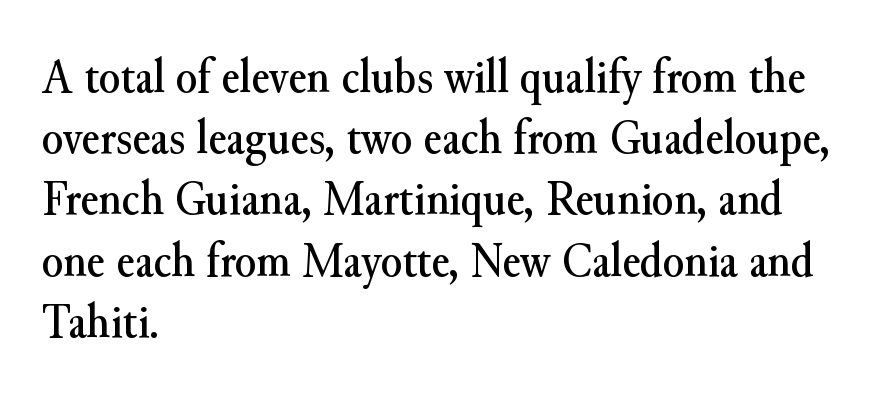
{"serif": "yes", "italic": "no", "width": "normal", "stroke_contrast": "medium", "x_height": "small", "monospaced": "no", "underline": "no", "align": "left", "line_spacing": "normal", "line_spacing_ratio": 1.25, "letter_spacing": "normal", "letter_spacing_em": 0.0, "glyph_px": 49}
